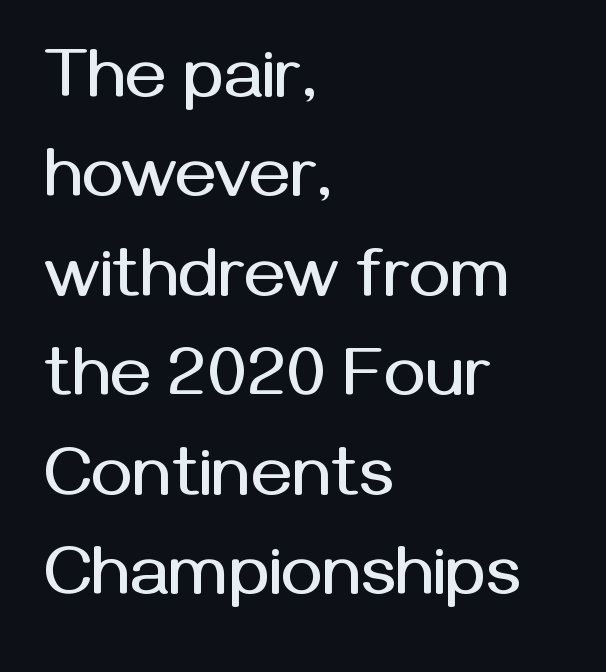
Does extra space separate the letters? No, they use regular spacing. What kind of face is this? One without serifs — a sans. The passage shown is not underscored anywhere. If you drew a ruler down the left edge, every line would touch it. A normal amount of white space separates one row of letters from the next.
